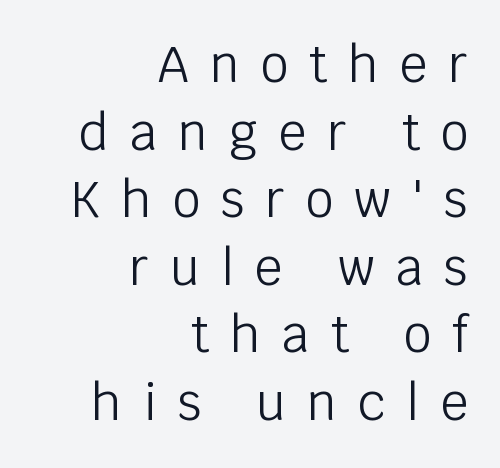
The image shows 49 px light sans-serif type, upright; set right-aligned, normal line spacing (1.38x), unusually wide letter spacing (+0.43 em), not underlined; low stroke contrast and a large x-height.
